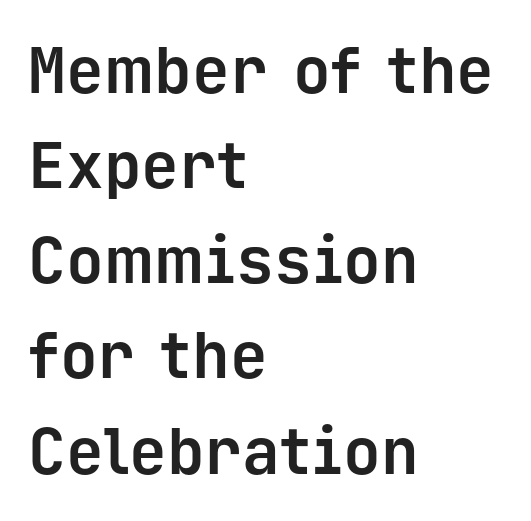
In terms of letterform style, serifs are entirely absent. The face used here has the dense, thick strokes of a bold. Ascenders rise straight up at ninety degrees. Do the characters align in a grid? Yes, the font is monospaced. Look at the tracking — it's just the regular setting, nothing added.
